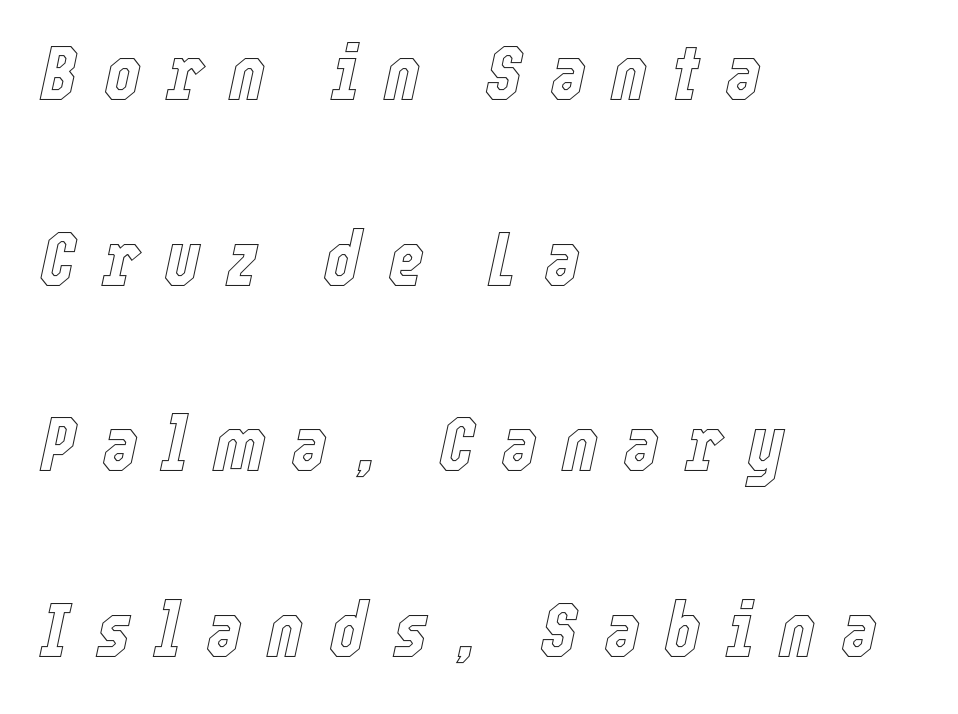
Q: Is the text italic (slanted)? A: Yes, it leans right by about 12 degrees.
Q: Is the text underlined? A: No.
Q: How is the paragraph aligned? A: Left-aligned.
Q: Is the spacing between letters normal or unusually wide? A: Unusually wide.
Q: Is the spacing between lines tight, normal or loose? A: Loose.
Q: Width (condensed, normal, or wide)? A: Condensed.
Q: x-height? A: Medium.
Q: Monospaced? A: No.
